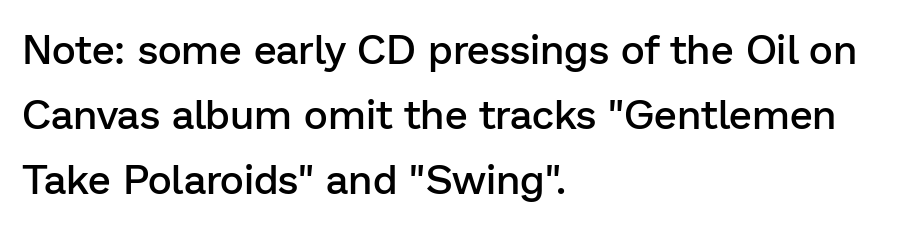
{"serif": "no", "italic": "no", "bold": "semi", "weight": "semibold", "width": "normal", "stroke_contrast": "low", "x_height": "medium", "monospaced": "no", "underline": "no", "align": "left", "line_spacing": "normal", "line_spacing_ratio": 1.58, "letter_spacing": "normal", "letter_spacing_em": 0.0, "glyph_px": 41}
